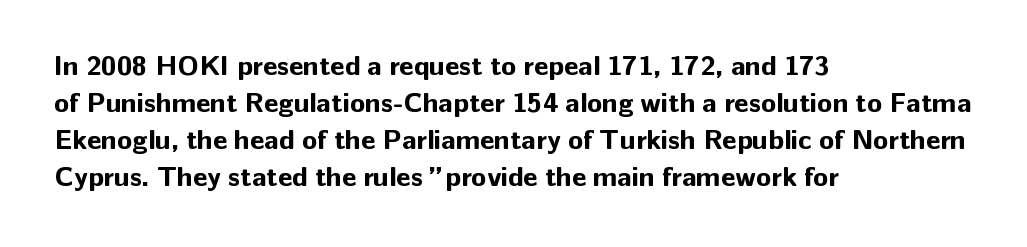
The image shows 28 px bold sans-serif type, upright; set left-aligned, normal line spacing (1.32x), normal letter spacing, not underlined; low stroke contrast and a medium x-height.
